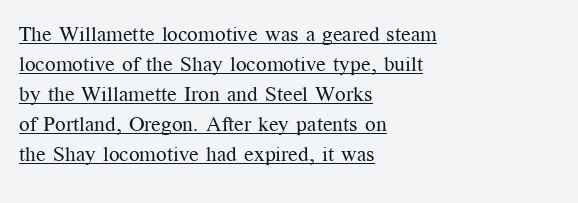
Q: Is the text bold? A: No.
Q: Is the text italic (slanted)? A: No, it is upright.
Q: Is the text underlined? A: Yes.
Q: How is the paragraph aligned? A: Left-aligned.
Q: Is the spacing between letters normal or unusually wide? A: Normal.
Q: Is the spacing between lines tight, normal or loose? A: Normal.
